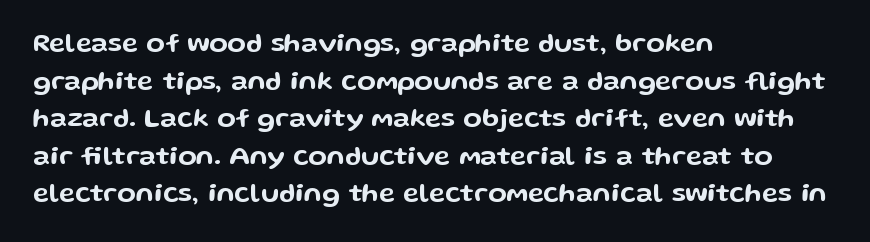
{"italic": "no", "underline": "no", "align": "left", "line_spacing": "normal", "line_spacing_ratio": 1.39, "letter_spacing": "normal", "letter_spacing_em": 0.0, "glyph_px": 27}
